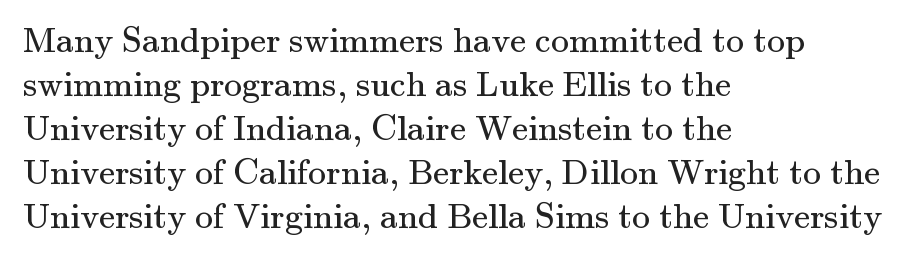
{"serif": "yes", "italic": "no", "bold": "no", "weight": "regular", "width": "normal", "stroke_contrast": "medium", "x_height": "small", "monospaced": "no", "underline": "no", "align": "left", "line_spacing_ratio": 1.22, "letter_spacing": "normal", "letter_spacing_em": 0.0, "glyph_px": 36}
